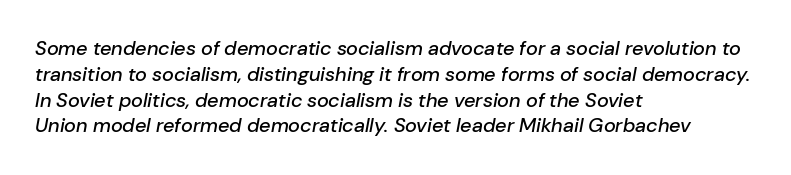
The passage shown has conventional tracking throughout. Each new line begins a customary step beneath the previous one. Decoration check: the copy has no underline. A typesetter would mark this as italic.
